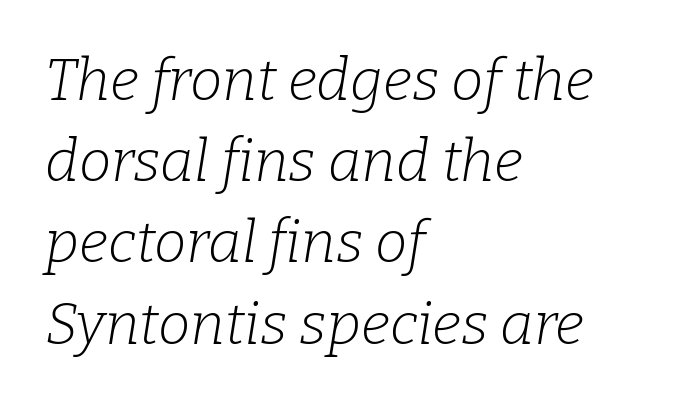
The area under the type is left untouched. Would a proofreader flag this as italicized? Yes. Check where the strokes stop: tiny serifs finish them off. Which margin do the lines hug? The left one — the right edge is uneven.
